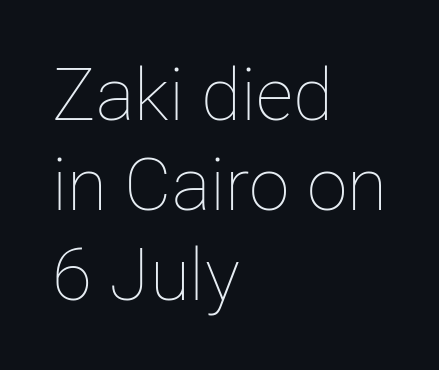
The image shows 73 px thin type, upright; set left-aligned, line spacing 1.23x, normal letter spacing, not underlined; low stroke contrast and a medium x-height.
